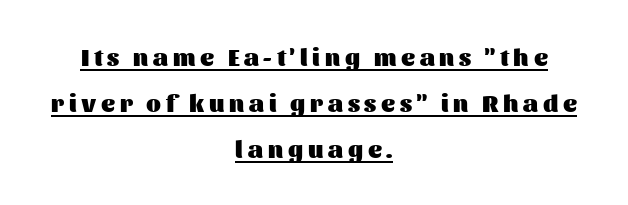
{"italic": "no", "bold": "yes", "underline": "yes", "align": "center", "line_spacing": "loose", "line_spacing_ratio": 1.92, "letter_spacing": "wide", "letter_spacing_em": 0.2, "glyph_px": 24}
